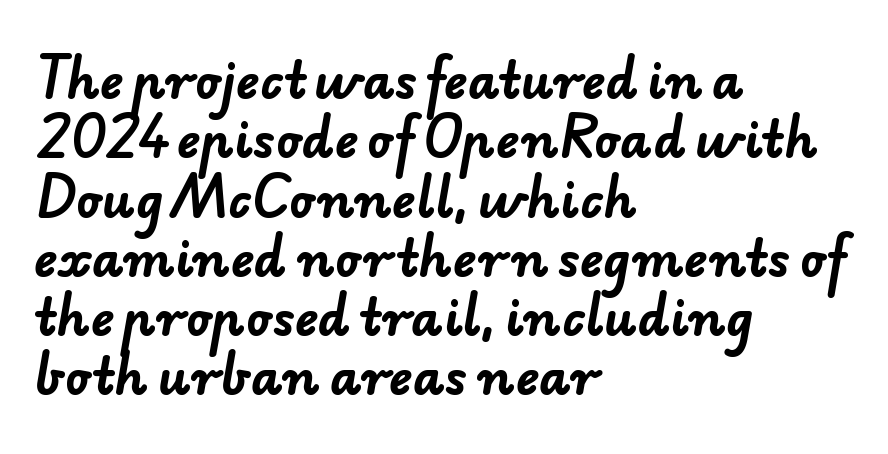
{"serif": "no", "bold": "yes", "weight": "bold", "width": "normal", "stroke_contrast": "low", "x_height": "small", "monospaced": "no", "underline": "no", "align": "left", "line_spacing_ratio": 1.21, "letter_spacing": "normal", "letter_spacing_em": 0.0, "glyph_px": 49}
